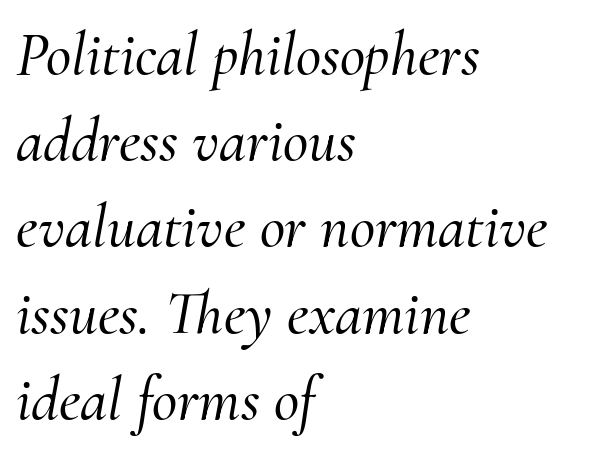
{"serif": "yes", "italic": "yes", "lean": "right", "slant_degrees": 10, "width": "normal", "stroke_contrast": "medium", "x_height": "small", "monospaced": "no", "underline": "no", "align": "left", "line_spacing": "normal", "line_spacing_ratio": 1.39, "letter_spacing": "normal", "letter_spacing_em": 0.0, "glyph_px": 62}
